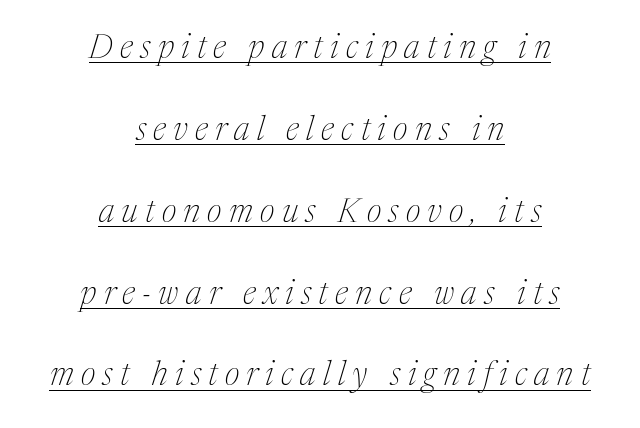
Q: Is the text bold? A: No.
Q: Is the text italic (slanted)? A: Yes, it leans right by about 17 degrees.
Q: Is the typeface a serif or a sans-serif typeface? A: Serif.
Q: Is the text underlined? A: Yes.
Q: How is the paragraph aligned? A: Centered.
Q: Is the spacing between letters normal or unusually wide? A: Unusually wide.
Q: Is the spacing between lines tight, normal or loose? A: Loose.
Q: Width (condensed, normal, or wide)? A: Normal.
Q: Stroke contrast? A: Medium.
Q: x-height? A: Medium.
Q: Monospaced? A: No.
